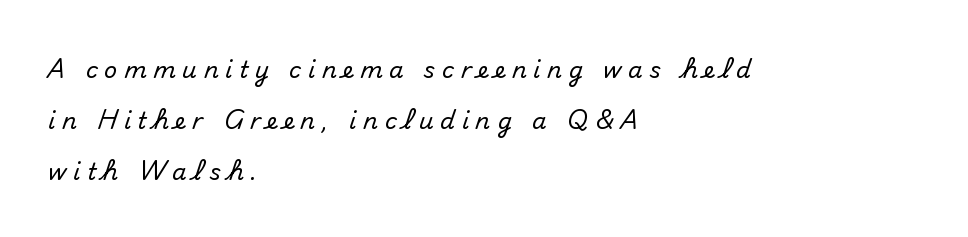
{"underline": "no", "align": "left", "line_spacing": "loose", "line_spacing_ratio": 2.21, "letter_spacing": "wide", "letter_spacing_em": 0.29, "glyph_px": 23}
